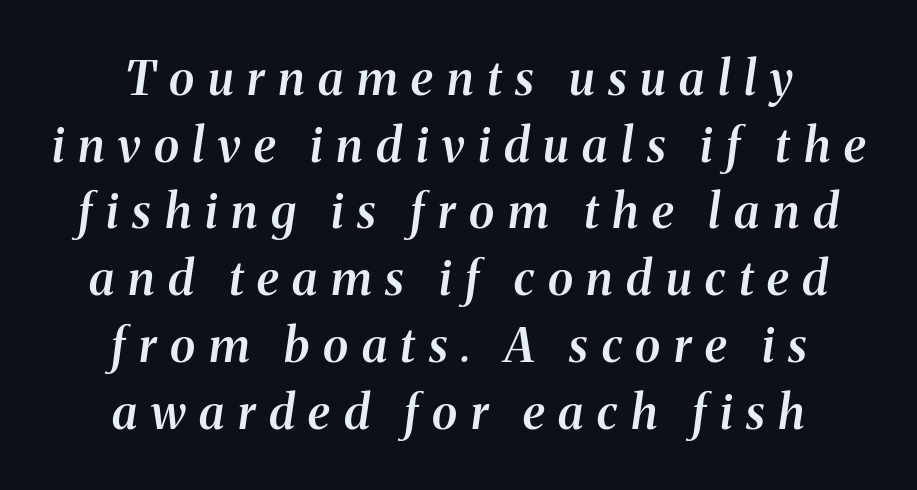
{"serif": "yes", "italic": "yes", "lean": "right", "slant_degrees": 8, "bold": "semi", "weight": "semibold", "width": "normal", "stroke_contrast": "medium", "x_height": "medium", "monospaced": "no", "underline": "no", "align": "center", "line_spacing": "normal", "line_spacing_ratio": 1.42, "letter_spacing": "wide", "letter_spacing_em": 0.29, "glyph_px": 47}
